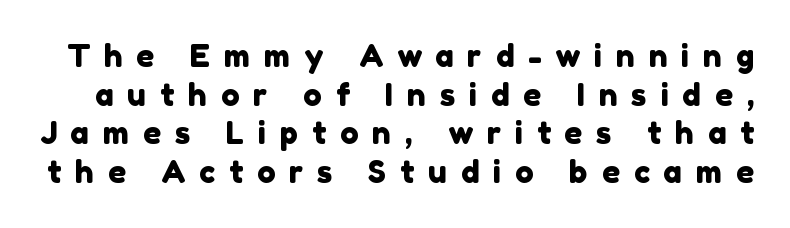
The image shows 31 px sans-serif type; set normal line spacing (1.25x), unusually wide letter spacing (+0.45 em), not underlined; low stroke contrast and a medium x-height.
